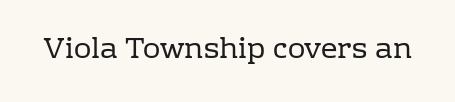
Descender tails drop into unmarked territory. Do the characters align in a grid? No, the font is proportional. Letterform terminals end in serifs throughout the passage. Weight: not bold — regular or lighter. Quick note: not italic, upright.
